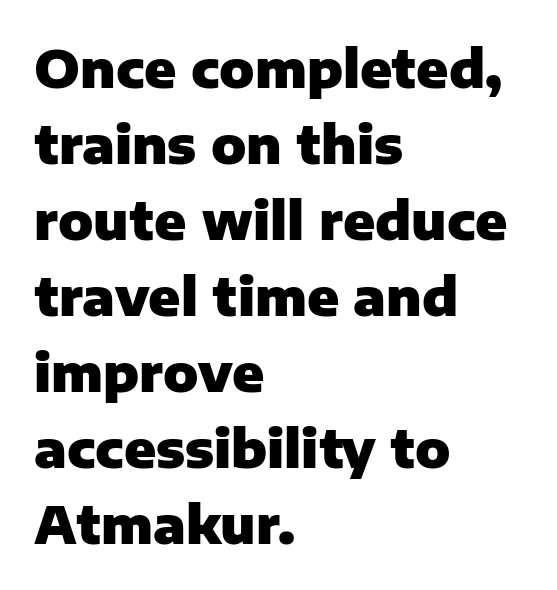
The image shows 52 px heavy sans-serif type, upright; set left-aligned, normal line spacing (1.46x), normal letter spacing, not underlined; low stroke contrast and a medium x-height.
